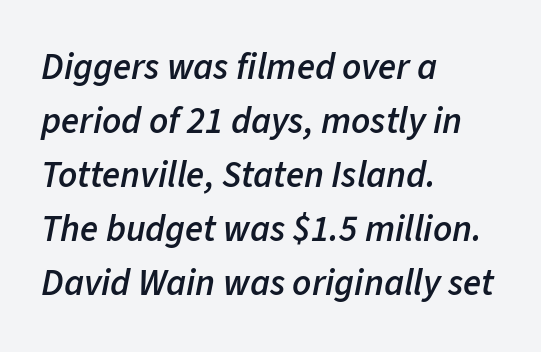
{"italic": "yes", "lean": "right", "slant_degrees": 11, "bold": "semi", "weight": "semibold", "width": "normal", "stroke_contrast": "low", "x_height": "medium", "monospaced": "no", "underline": "no", "align": "left", "line_spacing": "normal", "line_spacing_ratio": 1.46, "letter_spacing": "normal", "letter_spacing_em": 0.0, "glyph_px": 37}
